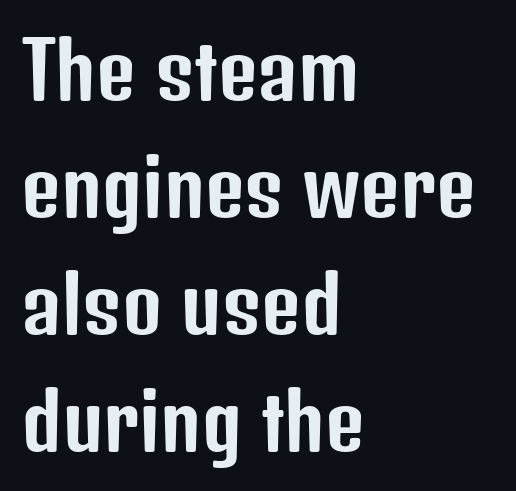
{"serif": "no", "italic": "no", "width": "condensed", "stroke_contrast": "low", "x_height": "medium", "monospaced": "no", "underline": "no", "align": "left", "line_spacing": "normal", "line_spacing_ratio": 1.52, "letter_spacing": "normal", "letter_spacing_em": 0.0, "glyph_px": 77}
